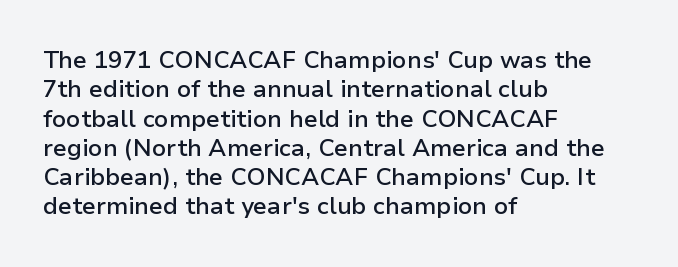
The image shows 24 px text type, upright; set left-aligned, line spacing 1.22x, normal letter spacing, not underlined.
